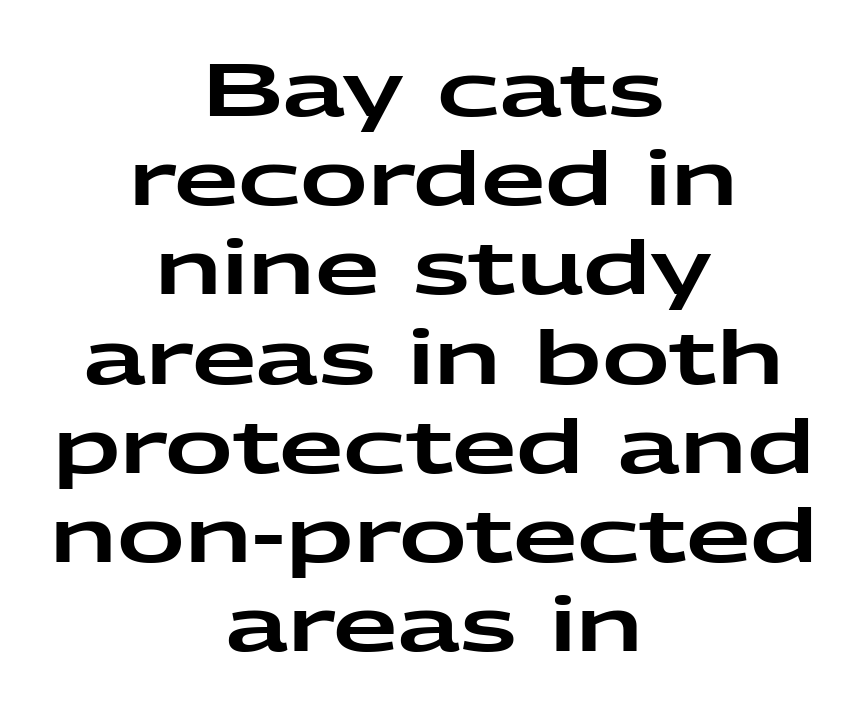
The image shows 75 px wide sans-serif type, upright; set centered, line spacing 1.19x, normal letter spacing, not underlined; low stroke contrast and a medium x-height.
